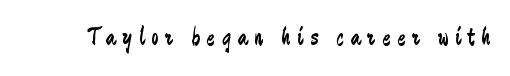
The image shows 25 px text type; set unusually wide letter spacing (+0.27 em), not underlined.
